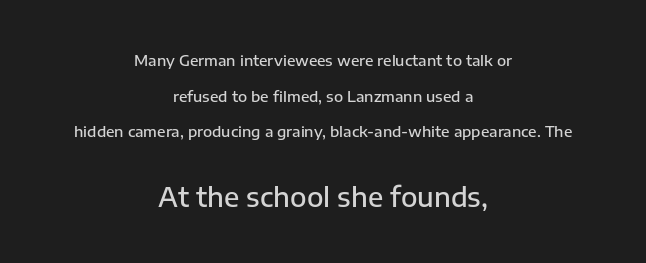
Q: Is the text bold? A: Semi-bold.
Q: Is the text italic (slanted)? A: No, it is upright.
Q: Is the text underlined? A: No.
Q: How is the paragraph aligned? A: Centered.
Q: Is the spacing between letters normal or unusually wide? A: Normal.
Q: Is the spacing between lines tight, normal or loose? A: Loose.
Q: Which block of text is set in a larger size, the first (top) or the second (bottom)? A: The second (bottom) one.
